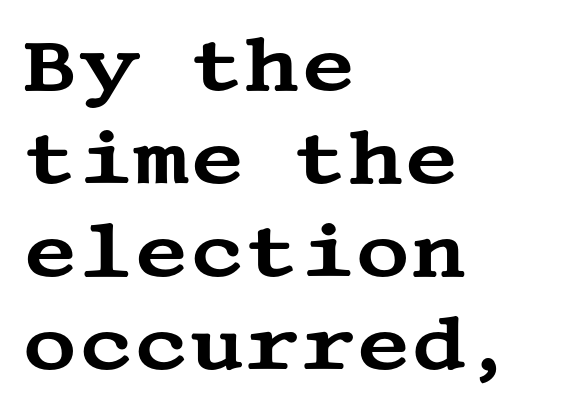
Q: Is the text italic (slanted)? A: No, it is upright.
Q: Is the typeface a serif or a sans-serif typeface? A: Serif.
Q: Is the text underlined? A: No.
Q: How is the paragraph aligned? A: Left-aligned.
Q: Is the spacing between letters normal or unusually wide? A: Normal.
Q: Width (condensed, normal, or wide)? A: Wide.
Q: Stroke contrast? A: Medium.
Q: x-height? A: Large.
